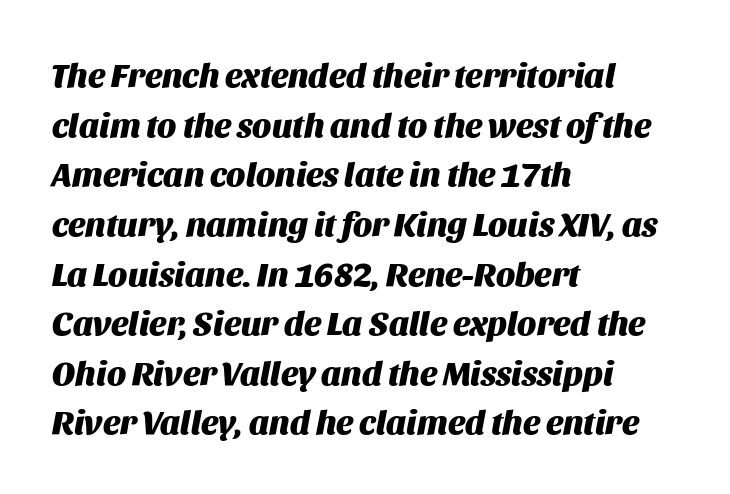
Short and long lines alike share a common starting point at left. Decoration check: the copy has no underline. The passage shown is emphatically bold. There's an unmistakable incline to the writing here. The block of text has a typical density, with ordinary space between rows. Each letter keeps its own natural width here, so spacing adapts to shape.
